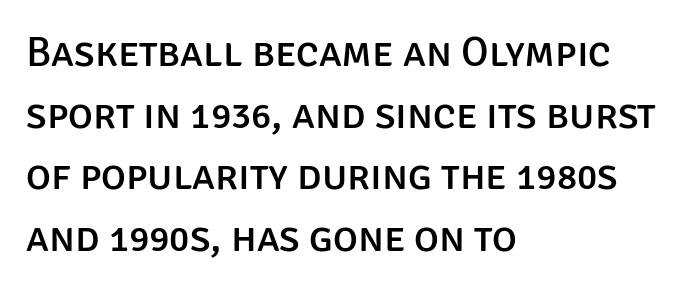
Q: Is the text italic (slanted)? A: No, it is upright.
Q: Is the typeface a serif or a sans-serif typeface? A: Sans-serif.
Q: Is the text underlined? A: No.
Q: How is the paragraph aligned? A: Left-aligned.
Q: Is the spacing between letters normal or unusually wide? A: Normal.
Q: Is the spacing between lines tight, normal or loose? A: Normal.
Q: Width (condensed, normal, or wide)? A: Normal.
Q: Stroke contrast? A: Low.
Q: x-height? A: Large.
Q: Monospaced? A: No.
